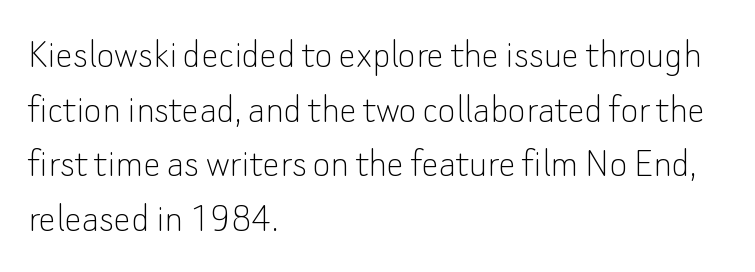
{"serif": "no", "italic": "no", "bold": "no", "weight": "thin", "width": "normal", "stroke_contrast": "low", "x_height": "small", "monospaced": "no", "underline": "no", "align": "left", "line_spacing": "normal", "line_spacing_ratio": 1.27, "letter_spacing": "normal", "letter_spacing_em": 0.0, "glyph_px": 43}
